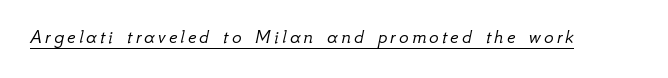
{"italic": "yes", "lean": "right", "slant_degrees": 12, "bold": "no", "underline": "yes", "glyph_px": 20}
